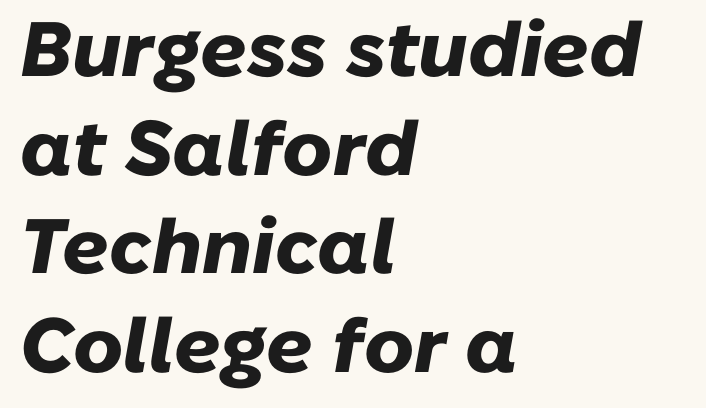
The lines sit at an ordinary, default distance from one another. Spacing verdict: proportional, widths tailored to each character. Caption: bold face, heavy strokes. Casual observation: everything's shoved over to the left. The rendering applies a slant to the glyphs.
